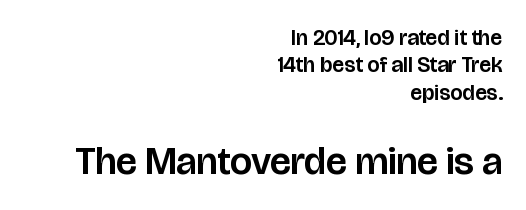
Descenders are the only things crossing below the line. Vertical strokes here are truly vertical. These lines are rendered in a variable-pitch font. The letterforms sit shoulder to shoulder at normal distance. The designer gave the closing block more size than the opening block.
